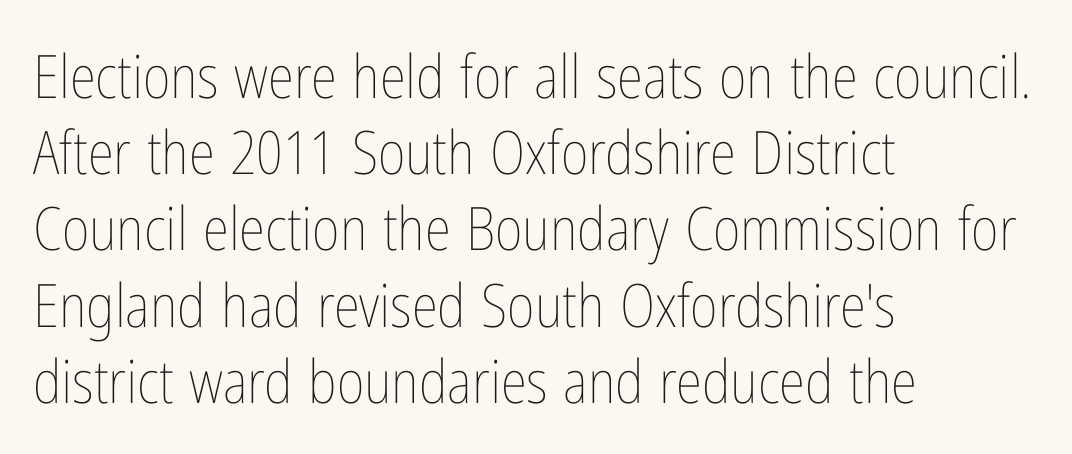
Does the leading feel generous? No, just average. This reads as an unemphasized weight, regular at the heaviest. Descender tails drop into unmarked territory. Compared with a centered layout, this one pins lines to the left instead.
